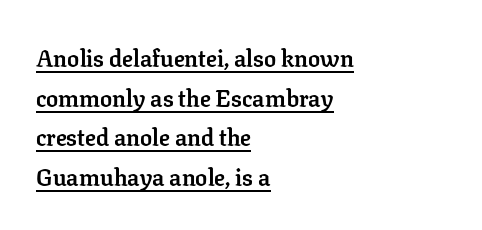
Q: Is the text bold? A: Yes.
Q: Is the text italic (slanted)? A: No, it is upright.
Q: Is the text underlined? A: Yes.
Q: How is the paragraph aligned? A: Left-aligned.
Q: Is the spacing between letters normal or unusually wide? A: Normal.
Q: Is the spacing between lines tight, normal or loose? A: Normal.
